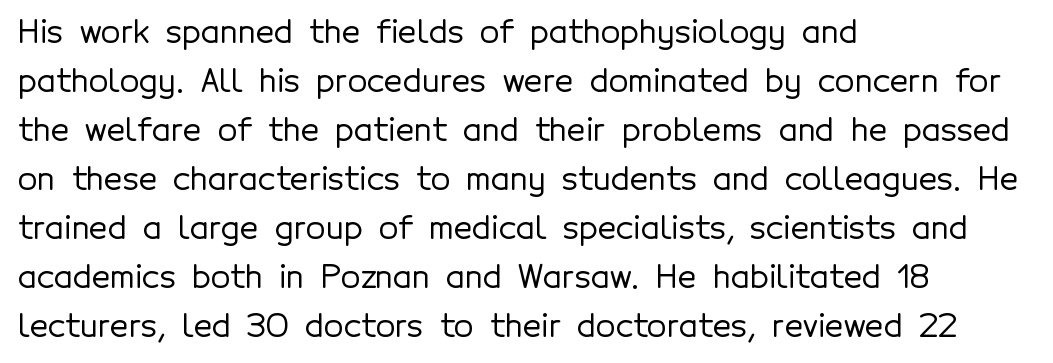
The image shows 32 px sans-serif type, upright; set left-aligned, normal line spacing (1.53x), normal letter spacing, not underlined; a medium x-height.
